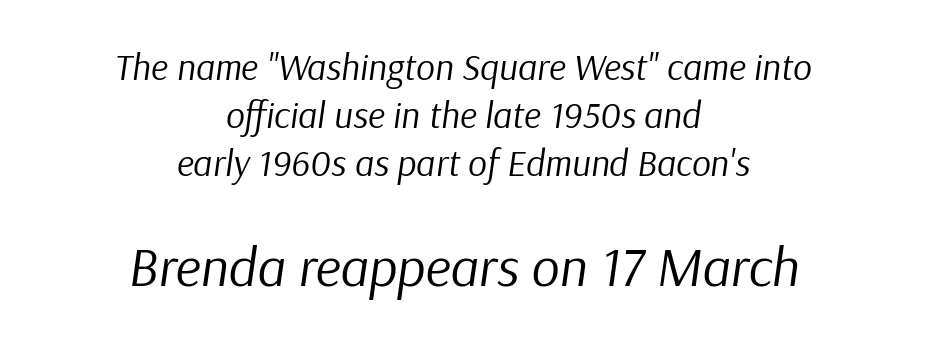
Q: Is the text bold? A: No.
Q: Is the text italic (slanted)? A: Yes, it leans right by about 9 degrees.
Q: Is the text underlined? A: No.
Q: How is the paragraph aligned? A: Centered.
Q: Is the spacing between letters normal or unusually wide? A: Normal.
Q: Is the spacing between lines tight, normal or loose? A: Normal.
Q: Which block of text is set in a larger size, the first (top) or the second (bottom)? A: The second (bottom) one.
Q: Width (condensed, normal, or wide)? A: Normal.
Q: Stroke contrast? A: Low.
Q: x-height? A: Medium.
Q: Monospaced? A: No.
